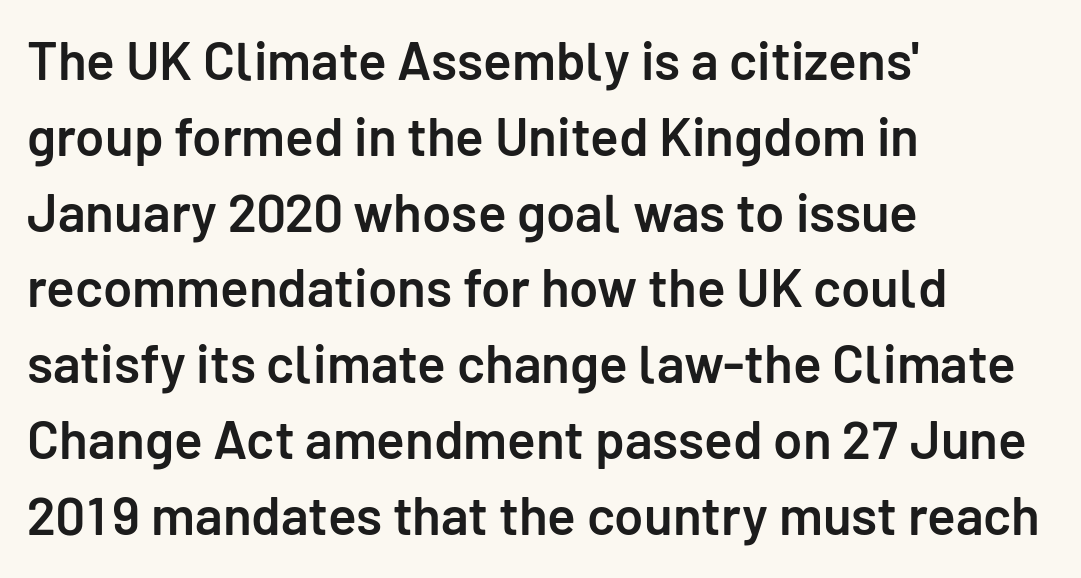
The image shows 53 px semibold sans-serif type, upright; set left-aligned, normal line spacing (1.43x), normal letter spacing, not underlined; low stroke contrast and a medium x-height.
